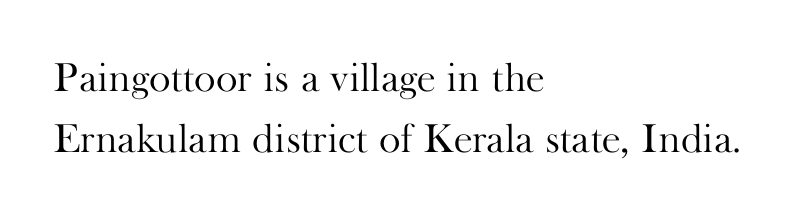
No extra ink here — the face is not bold. Note the varied advance widths — an 'i' is clearly narrower than an 'm'. The typesetter chose a ragged-right arrangement here. Rendered with straight, roman letterforms.
